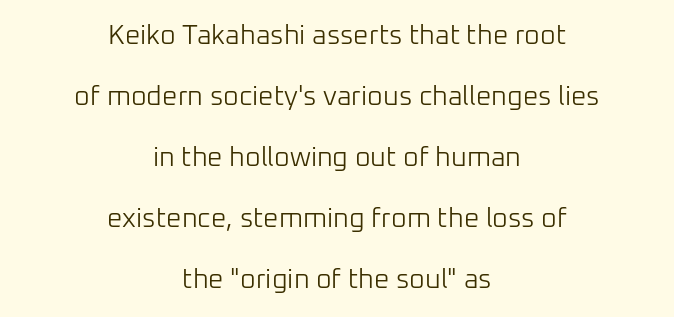
The image shows 27 px text type, upright; set centered, loose line spacing (2.26x), normal letter spacing, not underlined.
